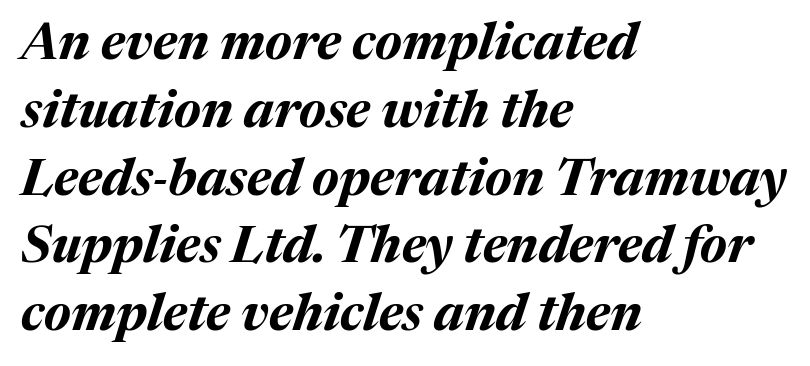
The image shows 51 px bold type, italic (leaning right); set left-aligned, normal line spacing (1.33x), normal letter spacing, not underlined; medium stroke contrast and a medium x-height.
